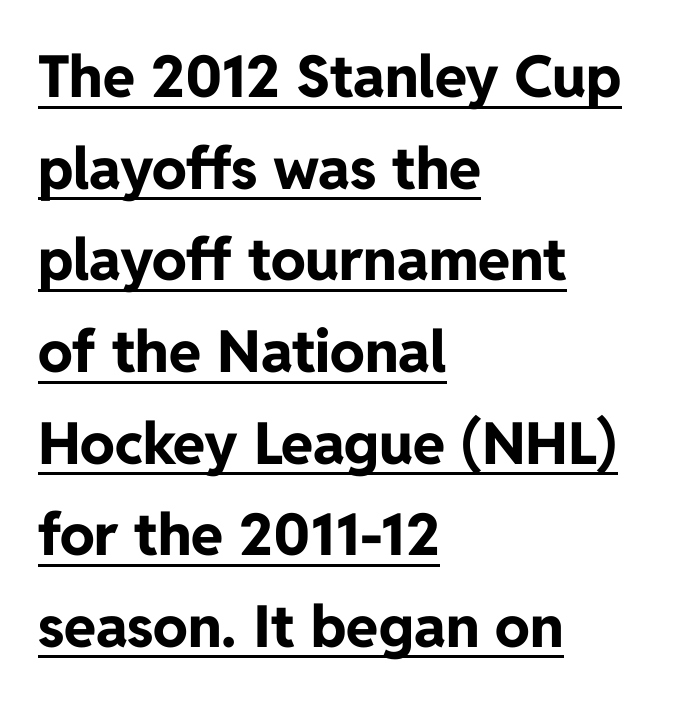
Q: Is the text bold? A: Yes.
Q: Is the text italic (slanted)? A: No, it is upright.
Q: Is the typeface a serif or a sans-serif typeface? A: Sans-serif.
Q: Is the text underlined? A: Yes.
Q: How is the paragraph aligned? A: Left-aligned.
Q: Is the spacing between letters normal or unusually wide? A: Normal.
Q: Is the spacing between lines tight, normal or loose? A: Normal.
Q: Width (condensed, normal, or wide)? A: Normal.
Q: Stroke contrast? A: Low.
Q: x-height? A: Medium.
Q: Monospaced? A: No.
